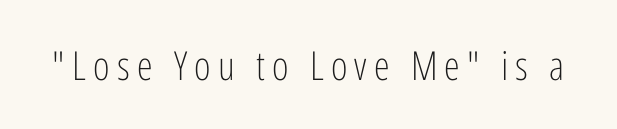
This rendering employs a face without finishing strokes, i.e., a sans-serif. These glyphs show unthickened strokes, regular width or finer. Nope, not italic — everything's standing straight. Clear beneath every line of the passage.
